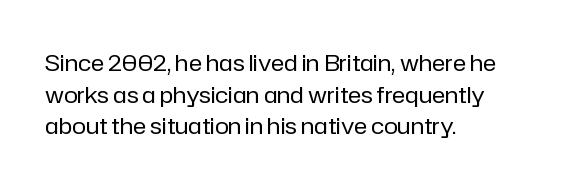
{"italic": "no", "bold": "no", "underline": "no", "align": "left", "line_spacing": "normal", "line_spacing_ratio": 1.37, "letter_spacing": "normal", "letter_spacing_em": 0.0, "glyph_px": 23}
